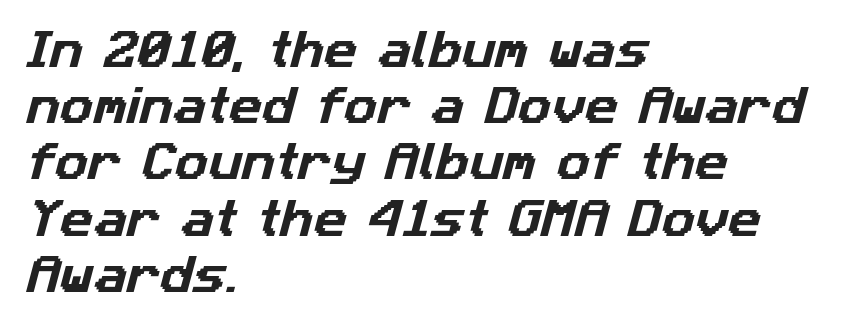
{"serif": "no", "width": "normal", "stroke_contrast": "low", "x_height": "medium", "monospaced": "no", "underline": "no", "align": "left", "line_spacing": "normal", "line_spacing_ratio": 1.37, "letter_spacing": "normal", "letter_spacing_em": 0.0, "glyph_px": 41}
